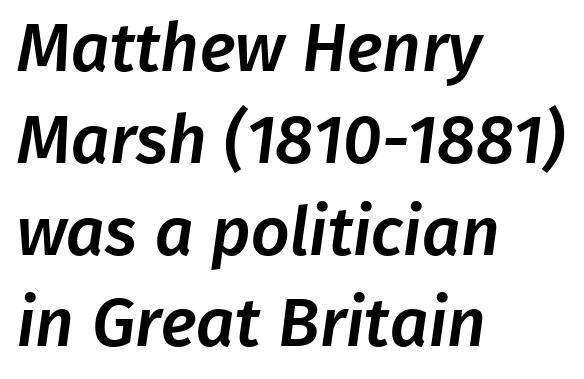
Q: Is the typeface a serif or a sans-serif typeface? A: Sans-serif.
Q: Is the text underlined? A: No.
Q: How is the paragraph aligned? A: Left-aligned.
Q: Is the spacing between letters normal or unusually wide? A: Normal.
Q: Is the spacing between lines tight, normal or loose? A: Normal.
Q: Width (condensed, normal, or wide)? A: Normal.
Q: Stroke contrast? A: Low.
Q: x-height? A: Medium.
Q: Monospaced? A: No.
